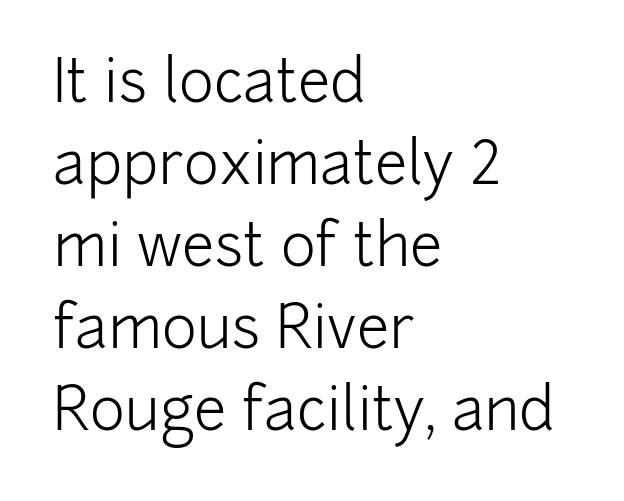
Q: Is the text bold? A: No.
Q: Is the text italic (slanted)? A: No, it is upright.
Q: Is the typeface a serif or a sans-serif typeface? A: Sans-serif.
Q: Is the text underlined? A: No.
Q: How is the paragraph aligned? A: Left-aligned.
Q: Is the spacing between letters normal or unusually wide? A: Normal.
Q: Is the spacing between lines tight, normal or loose? A: Normal.
Q: Width (condensed, normal, or wide)? A: Normal.
Q: Stroke contrast? A: Low.
Q: x-height? A: Medium.
Q: Monospaced? A: No.
